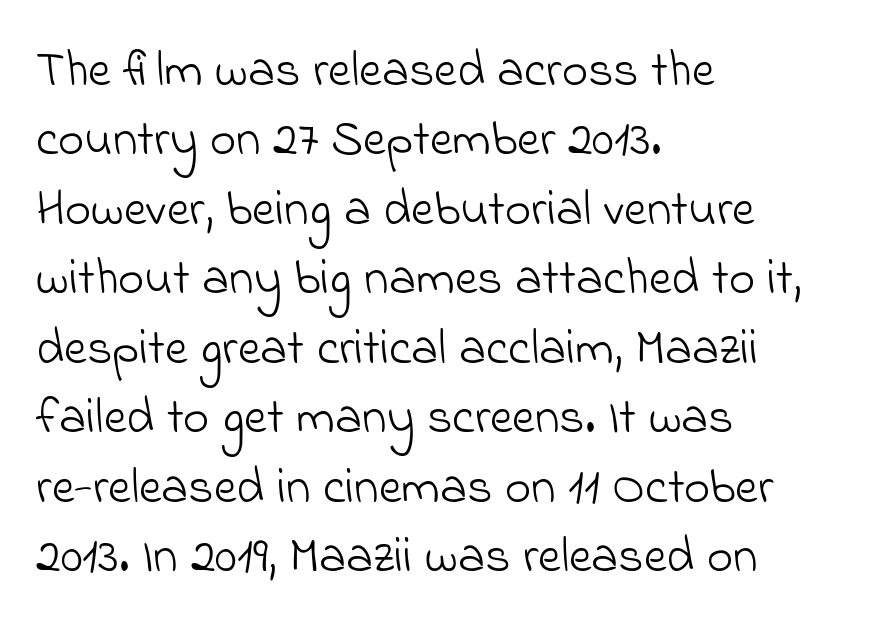
{"serif": "no", "bold": "no", "weight": "light", "width": "normal", "stroke_contrast": "low", "x_height": "small", "monospaced": "no", "underline": "no", "align": "left", "line_spacing": "normal", "line_spacing_ratio": 1.39, "letter_spacing": "normal", "letter_spacing_em": 0.0, "glyph_px": 50}
